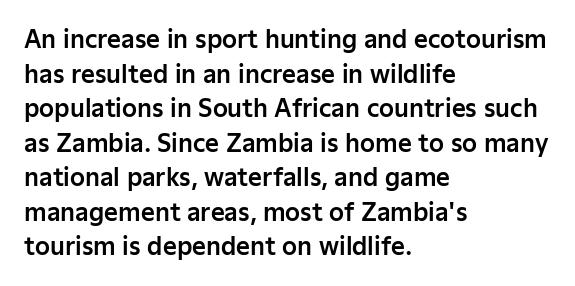
The compositor pushed each line to the left boundary. Compared with typical paragraphs, the rows here are spaced about the same. Here the glyphs are tracked normally, forming tight word shapes. Check the space under the baseline: it is left empty. You can tell it's not italic because the verticals are truly vertical.
